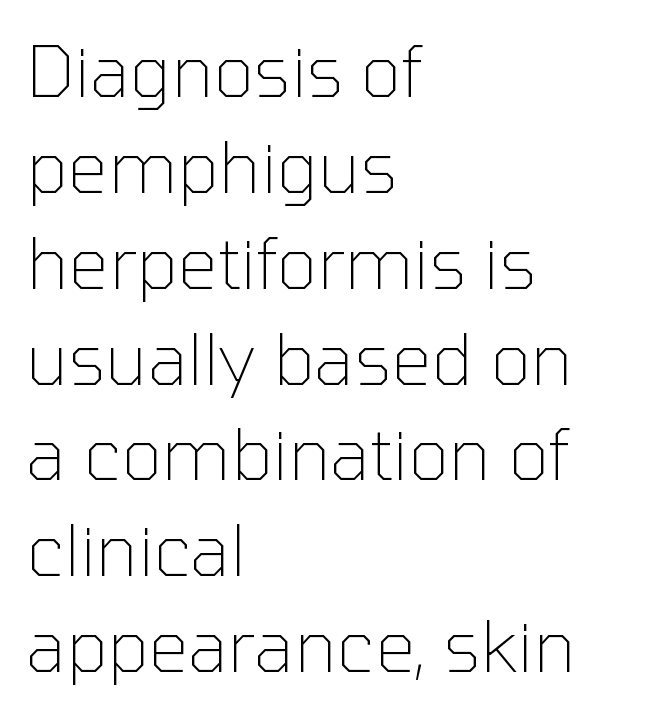
Q: Is the text bold? A: No.
Q: Is the text italic (slanted)? A: No, it is upright.
Q: Is the typeface a serif or a sans-serif typeface? A: Sans-serif.
Q: Is the text underlined? A: No.
Q: How is the paragraph aligned? A: Left-aligned.
Q: Is the spacing between letters normal or unusually wide? A: Normal.
Q: Is the spacing between lines tight, normal or loose? A: Normal.
Q: Width (condensed, normal, or wide)? A: Normal.
Q: Stroke contrast? A: Low.
Q: x-height? A: Medium.
Q: Monospaced? A: No.
